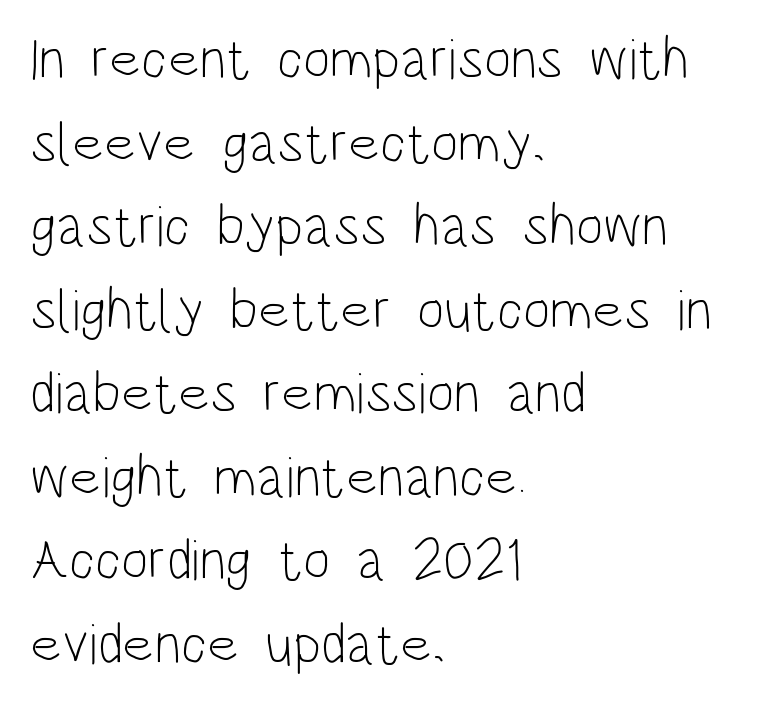
The image shows 58 px light, condensed sans-serif type, upright; set left-aligned, normal line spacing (1.44x), normal letter spacing, not underlined; low stroke contrast and a large x-height.
